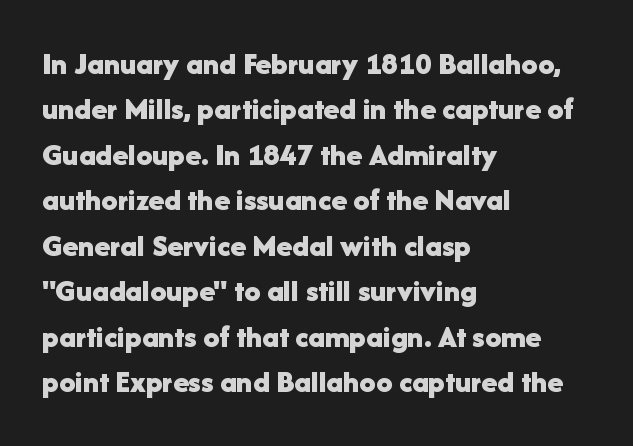
{"serif": "no", "italic": "no", "bold": "yes", "weight": "bold", "width": "normal", "stroke_contrast": "low", "x_height": "medium", "monospaced": "no", "underline": "no", "align": "left", "line_spacing": "normal", "line_spacing_ratio": 1.42, "letter_spacing": "normal", "letter_spacing_em": 0.0, "glyph_px": 32}
